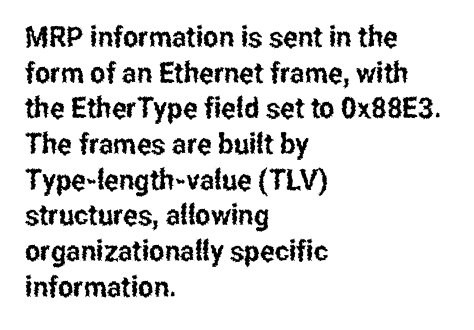
The image shows 29 px condensed sans-serif type, upright; set left-aligned, line spacing 1.23x, normal letter spacing, not underlined; low stroke contrast and a medium x-height.
